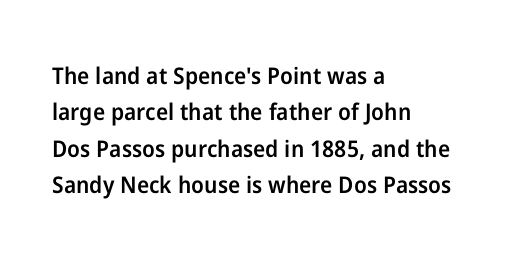
The paragraph shown leans on its left margin. Baseline-to-baseline distance is the conventional proportion of letter height. Check under the words: just untouched page. How are the letters spaced? Ordinarily, with no added tracking.
